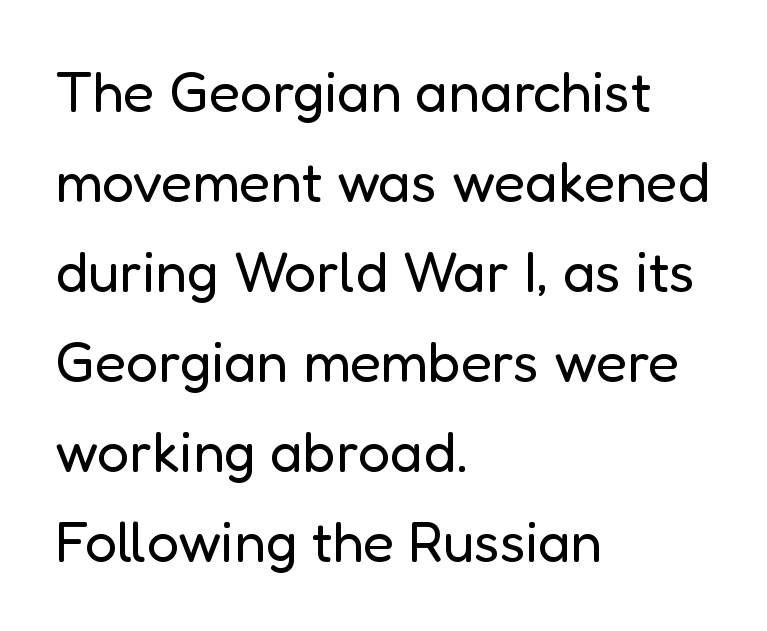
Is the block centered? No — it sits flush against the left margin. The vertical gap from one line to the next is medium. Default kerning and tracking; the words read as compact shapes. Proportional: the letters do not fall into vertical columns. This is roman type, the default non-slanted kind.
